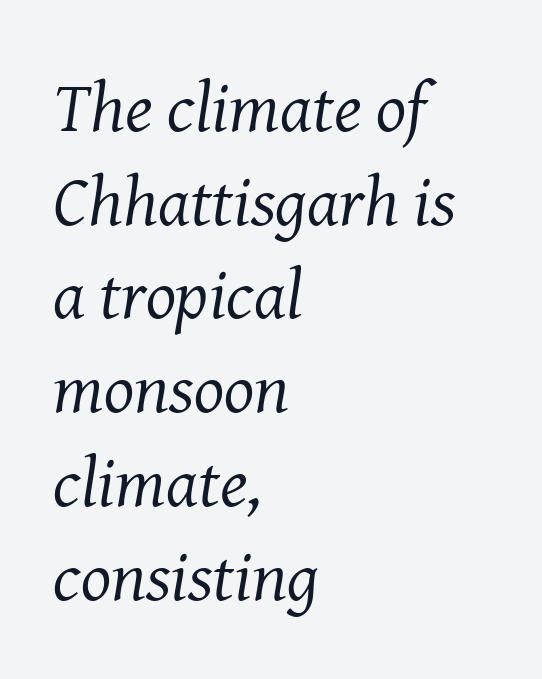
Students, observe: this is what conventionally led text looks like. Clear beneath every line of the passage. Between one letter and the next there's only the usual sliver of space. Proportional: the letters do not fall into vertical columns.
